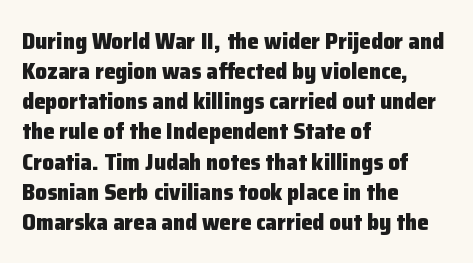
Does extra space separate the letters? No, they use regular spacing. The passage is arranged the way most books set body copy — flush left. Successive baselines arrive at the customary interval. Posture: upright roman. Is the type bold? Yes — the strokes are clearly thick and heavy.
